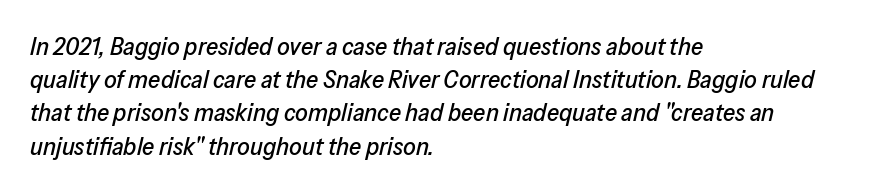
{"italic": "yes", "lean": "right", "slant_degrees": 13, "underline": "no", "align": "left", "line_spacing": "normal", "line_spacing_ratio": 1.33, "letter_spacing": "normal", "letter_spacing_em": 0.0, "glyph_px": 25}
